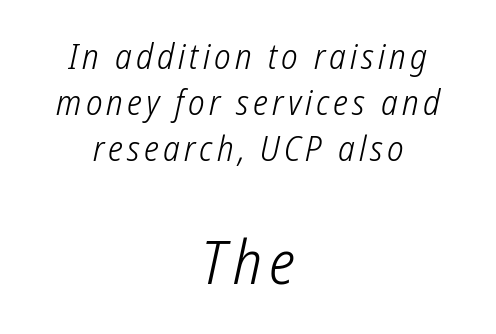
The image shows 61 px light, condensed sans-serif type; set centered, normal line spacing (1.32x), not underlined; the second (bottom) block is 1.74x larger; low stroke contrast and a medium x-height.
